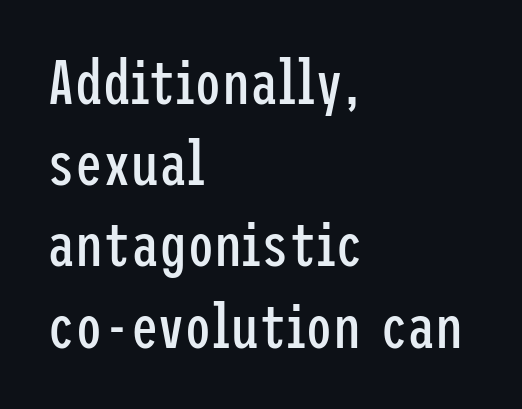
Q: Is the text bold? A: No.
Q: Is the text italic (slanted)? A: No, it is upright.
Q: Is the typeface a serif or a sans-serif typeface? A: Sans-serif.
Q: Is the text underlined? A: No.
Q: How is the paragraph aligned? A: Left-aligned.
Q: Is the spacing between letters normal or unusually wide? A: Normal.
Q: Is the spacing between lines tight, normal or loose? A: Normal.
Q: Width (condensed, normal, or wide)? A: Condensed.
Q: Stroke contrast? A: Low.
Q: x-height? A: Medium.
